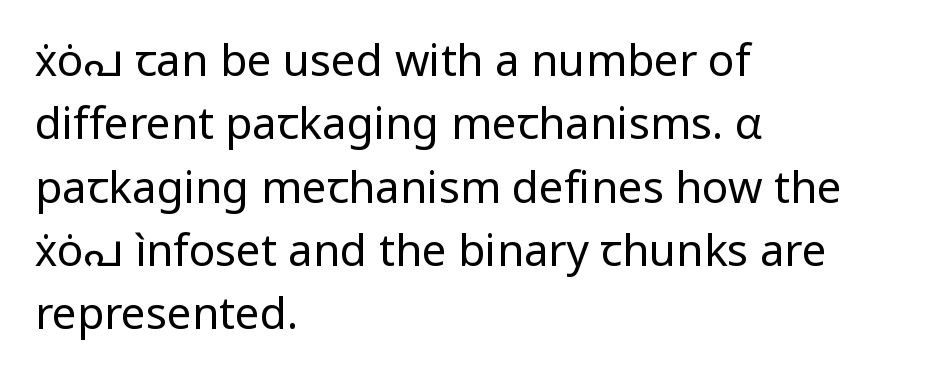
Q: Is the text bold? A: No.
Q: Is the text italic (slanted)? A: No, it is upright.
Q: Is the typeface a serif or a sans-serif typeface? A: Sans-serif.
Q: Is the text underlined? A: No.
Q: How is the paragraph aligned? A: Left-aligned.
Q: Is the spacing between letters normal or unusually wide? A: Normal.
Q: Is the spacing between lines tight, normal or loose? A: Normal.
Q: Width (condensed, normal, or wide)? A: Normal.
Q: Stroke contrast? A: Low.
Q: x-height? A: Medium.
Q: Monospaced? A: No.
